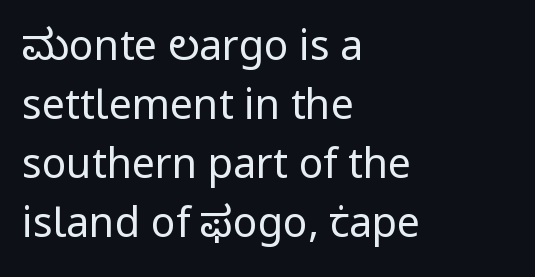
Nothing sits at the stroke ends, so this counts as sans-serif. Letters have the restrained weight of plain body copy at most. Short and long lines alike share a common starting point at left. Style check: upright. This sample keeps an unexceptional amount of space between lines.
